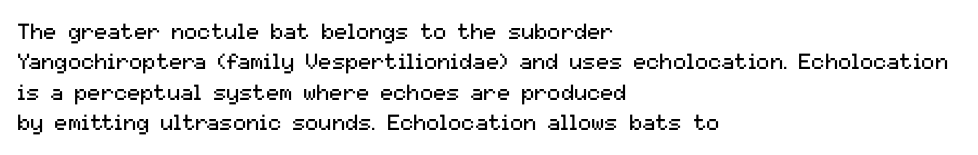
{"italic": "no", "bold": "no", "underline": "no", "align": "left", "line_spacing": "normal", "line_spacing_ratio": 1.38, "letter_spacing": "normal", "letter_spacing_em": 0.0, "glyph_px": 22}
